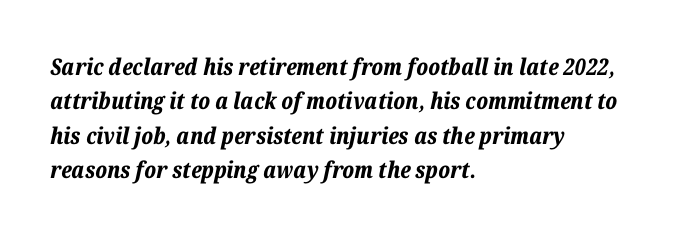
The image shows 23 px bold type, italic (leaning right); set left-aligned, normal line spacing (1.49x), normal letter spacing, not underlined.
